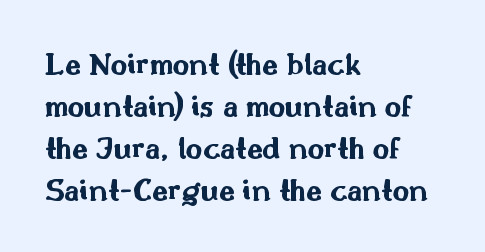
{"serif": "no", "italic": "no", "bold": "yes", "weight": "bold", "width": "wide", "stroke_contrast": "medium", "x_height": "small", "monospaced": "no", "underline": "no", "align": "left", "line_spacing": "normal", "line_spacing_ratio": 1.31, "letter_spacing": "normal", "letter_spacing_em": 0.0, "glyph_px": 32}
